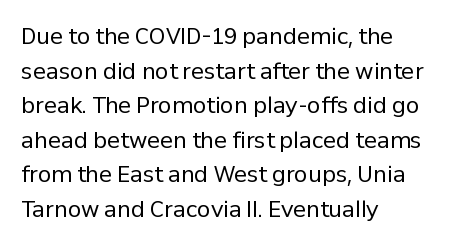
Which margin do the lines hug? The left one — the right edge is uneven. This is roman type, the default non-slanted kind. Summary of vertical rhythm: regular, with standard interline spacing. These glyphs show unthickened strokes, regular width or finer. The rendering keeps characters at their native spacing. The gap between lines stays unmarked.
